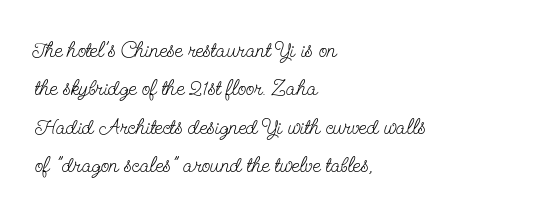
{"bold": "no", "underline": "no", "align": "left", "line_spacing_ratio": 1.75, "letter_spacing": "normal", "letter_spacing_em": 0.0, "glyph_px": 22}
